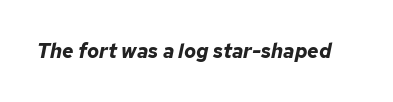
{"italic": "yes", "lean": "right", "slant_degrees": 12, "bold": "yes", "underline": "no", "letter_spacing": "normal", "letter_spacing_em": 0.0, "glyph_px": 20}
